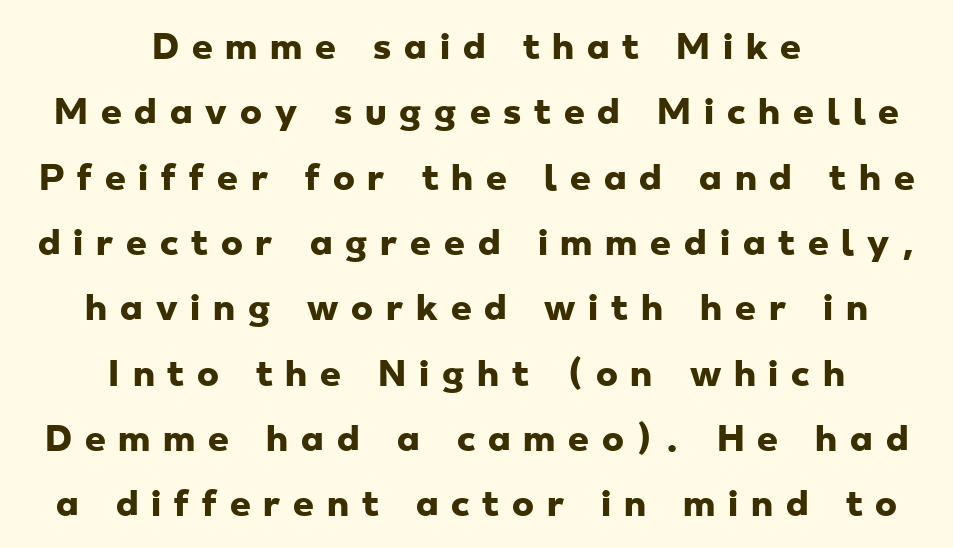
The image shows 33 px heavy, wide sans-serif type; set centered, loose line spacing (1.98x), unusually wide letter spacing (+0.39 em), not underlined; low stroke contrast and a small x-height.
